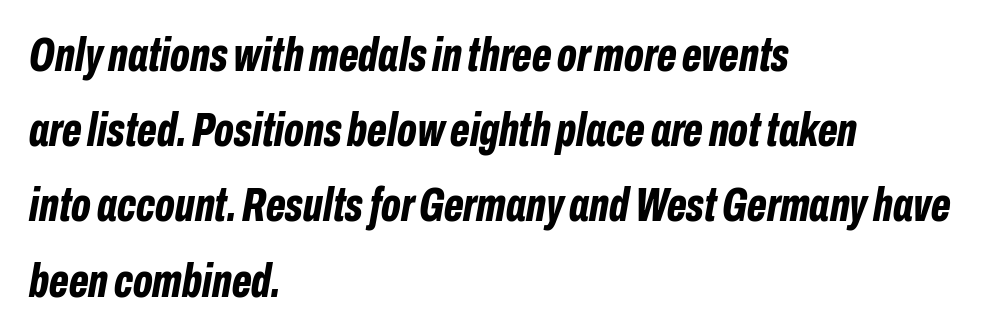
Q: Is the text bold? A: Yes.
Q: Is the text italic (slanted)? A: Yes, it leans right by about 10 degrees.
Q: Is the text underlined? A: No.
Q: How is the paragraph aligned? A: Left-aligned.
Q: Is the spacing between letters normal or unusually wide? A: Normal.
Q: Is the spacing between lines tight, normal or loose? A: Normal.
Q: Width (condensed, normal, or wide)? A: Condensed.
Q: Stroke contrast? A: Low.
Q: x-height? A: Medium.
Q: Monospaced? A: No.
